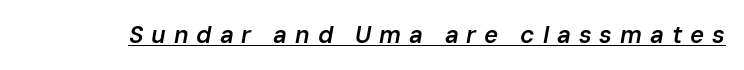
The image shows 24 px text type, italic (leaning right); set unusually wide letter spacing (+0.33 em), underlined.
